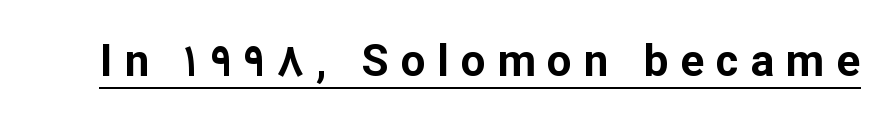
{"serif": "no", "italic": "no", "bold": "yes", "weight": "bold", "width": "normal", "stroke_contrast": "low", "x_height": "medium", "monospaced": "no", "underline": "yes", "letter_spacing": "wide", "letter_spacing_em": 0.27, "glyph_px": 44}
